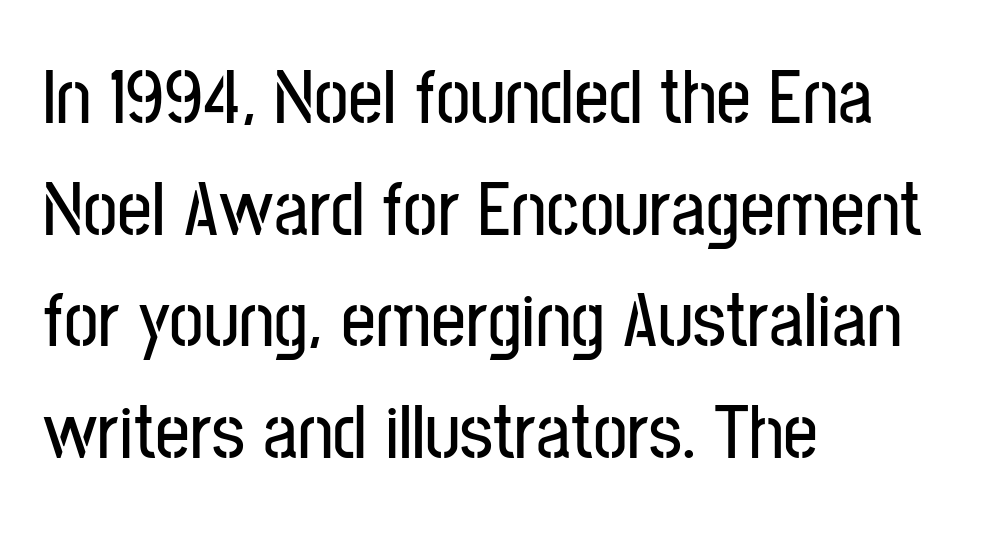
{"serif": "no", "italic": "no", "width": "condensed", "stroke_contrast": "low", "x_height": "medium", "monospaced": "no", "underline": "no", "align": "left", "line_spacing": "normal", "line_spacing_ratio": 1.45, "letter_spacing": "normal", "letter_spacing_em": 0.0, "glyph_px": 77}
